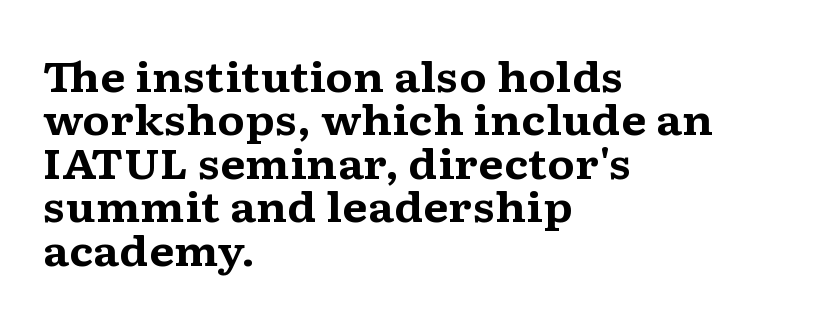
The image shows 41 px bold, wide serif type, upright; set left-aligned, tight line spacing (1.06x), normal letter spacing, not underlined; medium stroke contrast and a medium x-height.
